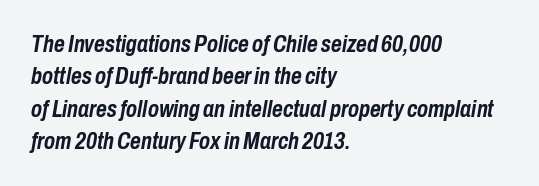
Layout note: lines flush left. As a designer I'd log this as weight 700, bold. Standard letterfit; no display-style spreading of the glyphs. This is oblique type, the kind used for emphasis or titles.
